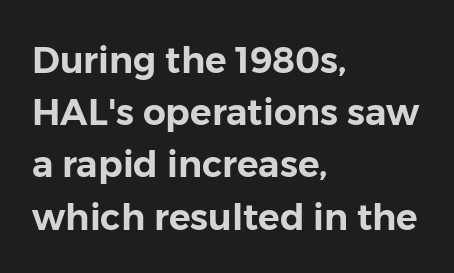
{"serif": "no", "italic": "no", "width": "normal", "stroke_contrast": "low", "x_height": "medium", "monospaced": "no", "underline": "no", "align": "left", "line_spacing": "normal", "line_spacing_ratio": 1.45, "letter_spacing": "normal", "letter_spacing_em": 0.0, "glyph_px": 36}
